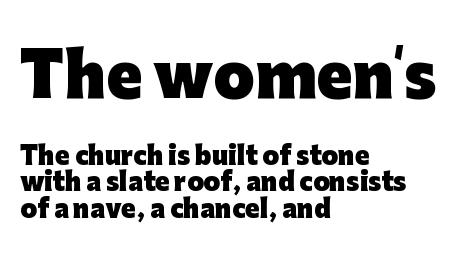
{"serif": "no", "italic": "no", "bold": "yes", "weight": "heavy", "width": "normal", "stroke_contrast": "low", "x_height": "medium", "monospaced": "no", "underline": "no", "align": "left", "line_spacing": "tight", "line_spacing_ratio": 1.11, "letter_spacing": "normal", "letter_spacing_em": 0.0, "larger_block": "first", "size_ratio": 2.46, "glyph_px": 59}
